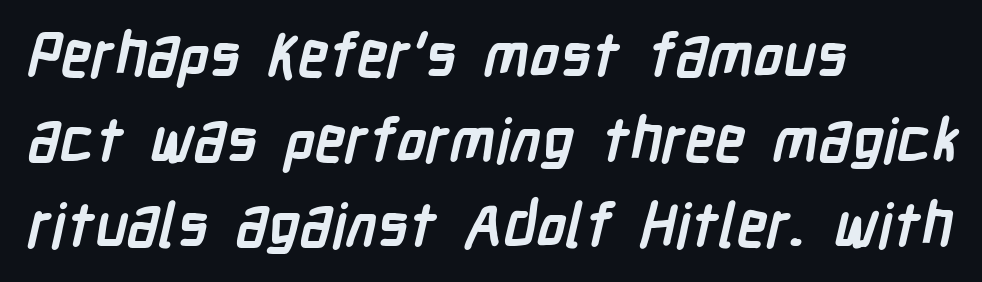
Descenders are the only things crossing below the line. Stroke terminals: plain, sans-serif. The paragraph has a hard left edge and a soft right edge. Vertically, the passage feels balanced, rows spaced as you'd expect. The rendering uses natural spacing where letterforms have individual widths. The type is set solid horizontally, with unmodified tracking.
